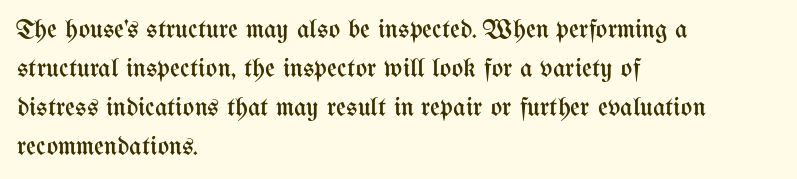
Nothing heavy about these letters — not bold at all. The block of text has a typical density, with ordinary space between rows. Posture: straight, roman, zero tilt. Quick note: underline off. The letterforms sit shoulder to shoulder at normal distance.
